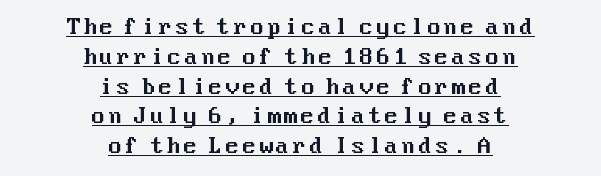
The lettering is marked with a stroke running underneath it. Does the copy run flush right? No — it is centered line by line. The font's upright variant was chosen for this text. Notice how descenders clear the ascenders below comfortably — that's standard leading.
